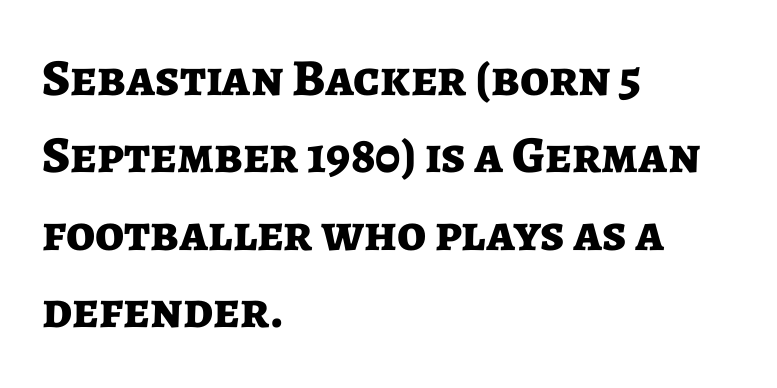
The image shows 52 px bold sans-serif type, upright; set left-aligned, normal line spacing (1.49x), normal letter spacing, not underlined; low stroke contrast and a medium x-height.
